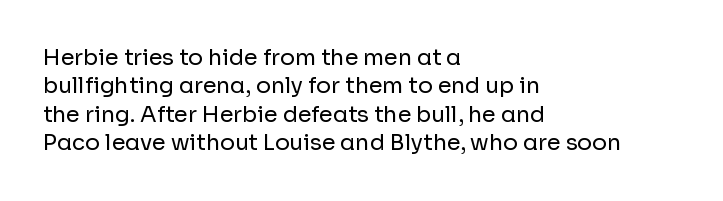
The image shows 22 px text type, upright; set left-aligned, normal line spacing (1.29x), normal letter spacing, not underlined.
